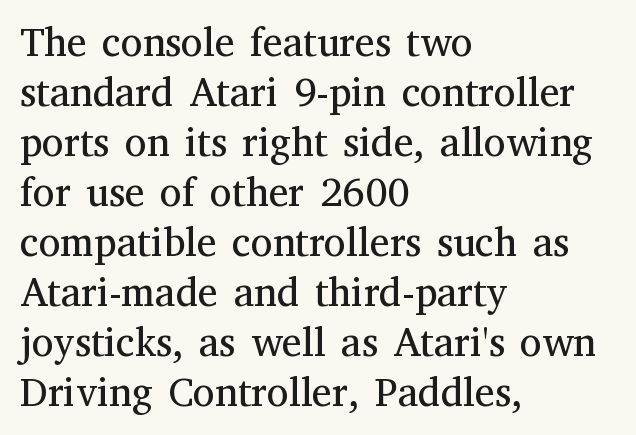
Q: Is the text bold? A: No.
Q: Is the text italic (slanted)? A: No, it is upright.
Q: Is the typeface a serif or a sans-serif typeface? A: Serif.
Q: Is the text underlined? A: No.
Q: How is the paragraph aligned? A: Left-aligned.
Q: Is the spacing between letters normal or unusually wide? A: Normal.
Q: Is the spacing between lines tight, normal or loose? A: Normal.
Q: Width (condensed, normal, or wide)? A: Normal.
Q: Stroke contrast? A: Medium.
Q: x-height? A: Medium.
Q: Monospaced? A: No.
